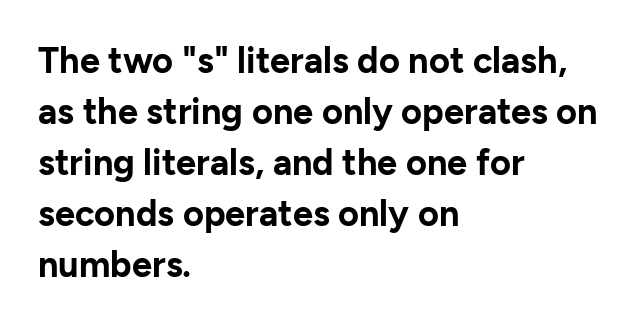
Q: Is the text bold? A: Yes.
Q: Is the text italic (slanted)? A: No, it is upright.
Q: Is the typeface a serif or a sans-serif typeface? A: Sans-serif.
Q: Is the text underlined? A: No.
Q: How is the paragraph aligned? A: Left-aligned.
Q: Is the spacing between letters normal or unusually wide? A: Normal.
Q: Is the spacing between lines tight, normal or loose? A: Normal.
Q: Width (condensed, normal, or wide)? A: Normal.
Q: Stroke contrast? A: Low.
Q: x-height? A: Medium.
Q: Monospaced? A: No.
